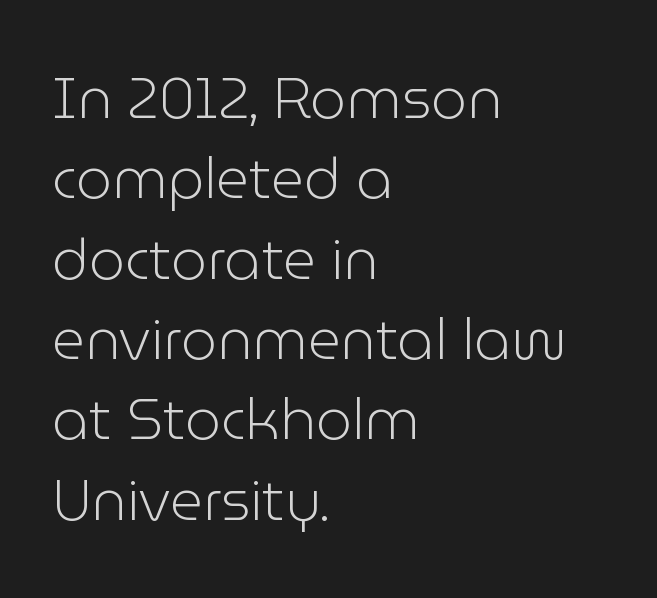
The image shows 57 px light sans-serif type, upright; set left-aligned, normal line spacing (1.41x), normal letter spacing, not underlined; low stroke contrast and a medium x-height.
